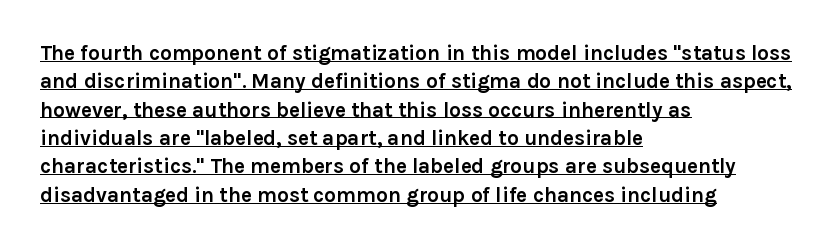
Q: Is the text bold? A: Yes.
Q: Is the text italic (slanted)? A: No, it is upright.
Q: Is the text underlined? A: Yes.
Q: How is the paragraph aligned? A: Left-aligned.
Q: Is the spacing between letters normal or unusually wide? A: Normal.
Q: Is the spacing between lines tight, normal or loose? A: Normal.
